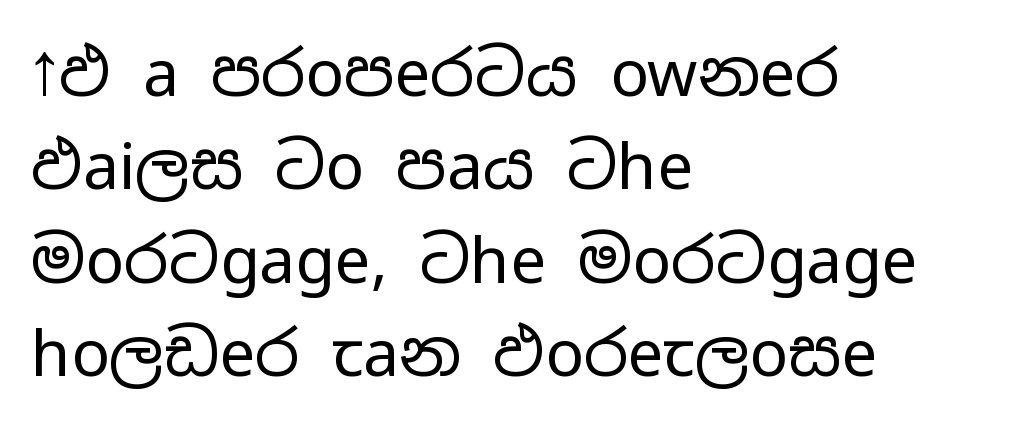
{"serif": "no", "italic": "no", "bold": "no", "weight": "regular", "width": "wide", "stroke_contrast": "low", "x_height": "medium", "monospaced": "no", "underline": "no", "align": "left", "line_spacing": "normal", "line_spacing_ratio": 1.46, "letter_spacing": "normal", "letter_spacing_em": 0.0, "glyph_px": 64}
